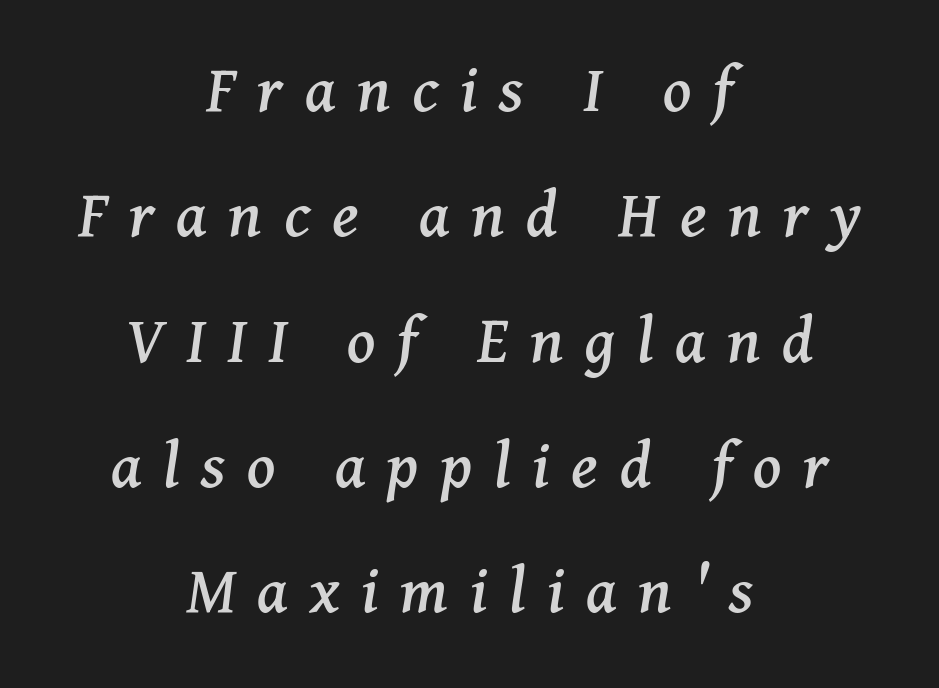
Display-style spreading of the glyphs; the letterfit is very open. Rendered with sloped, italic letterforms. Underline: absent. Casual observation: everything's sitting right in the middle.
